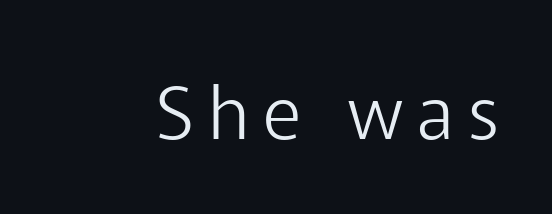
Q: Is the text bold? A: No.
Q: Is the text italic (slanted)? A: No, it is upright.
Q: Is the typeface a serif or a sans-serif typeface? A: Sans-serif.
Q: Is the text underlined? A: No.
Q: Width (condensed, normal, or wide)? A: Normal.
Q: Stroke contrast? A: Low.
Q: x-height? A: Medium.
Q: Monospaced? A: No.
